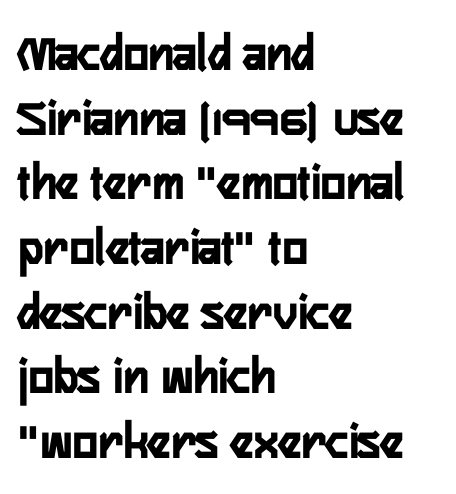
The face used here is proportionally spaced, like ordinary book or web type. Teacher's note: observe the even left margin — that is flush-left alignment. A clean baseline with only descenders dipping below it. Rendered with straight, roman letterforms.
